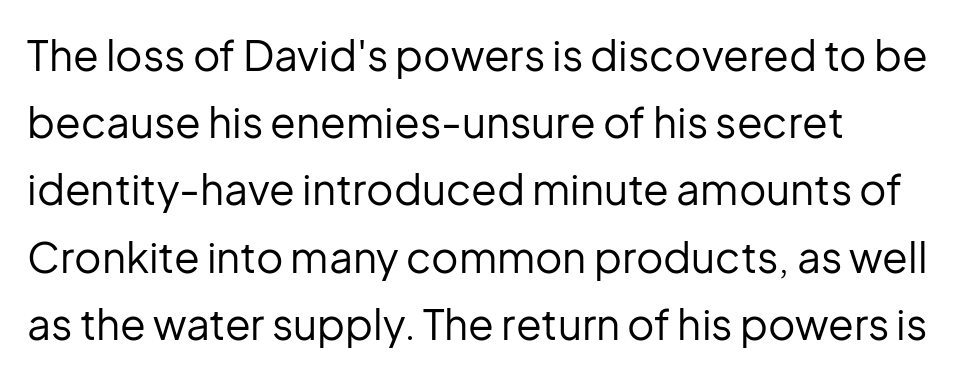
The image shows 42 px regular-weight sans-serif type, upright; set normal line spacing (1.6x), normal letter spacing, not underlined; low stroke contrast and a medium x-height.
